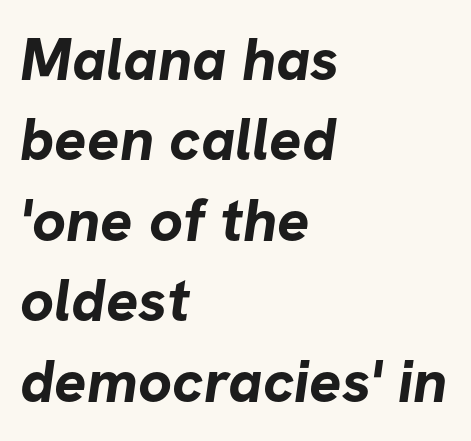
Does the weight exceed regular? Yes, all the way to bold. How would I describe the line gaps? Plain and ordinary. The typeface chosen for these lines omits serifs. Varying glyph widths throughout — classic text-font behaviour. All the whitespace from short lines collects on the right.
